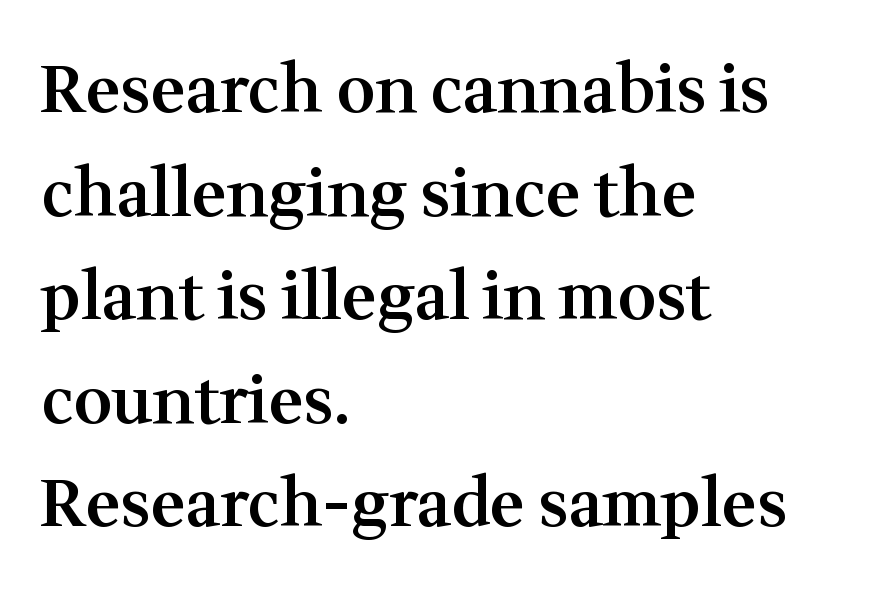
Character widths vary here, with narrow letters taking less room than wide ones. A clean baseline with only descenders dipping below it. This is roman type, the default non-slanted kind. Typeset ragged right — the left edge is the straight one.
